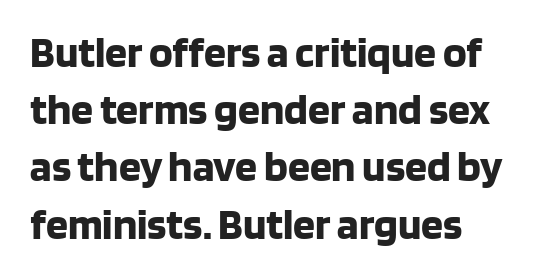
Chunky letters — that's bold for sure. Does extra space separate the letters? No, they use regular spacing. The paragraph shown leans on its left margin. In terms of letterform style, serifs are entirely absent.
